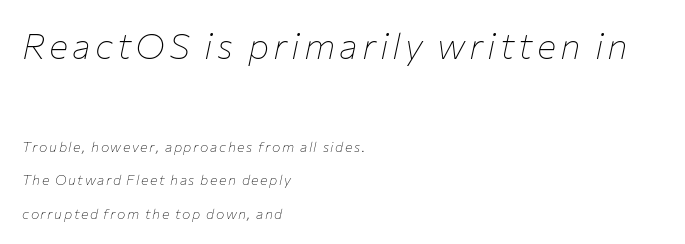
The font is comparable to plain body text, perhaps lighter. These two chunks differ in scale, with the top chunk taking the larger measure. The passage shown is typed in a proportional face where columns would drift. Compared with typical paragraphs, the rows here are farther apart.
